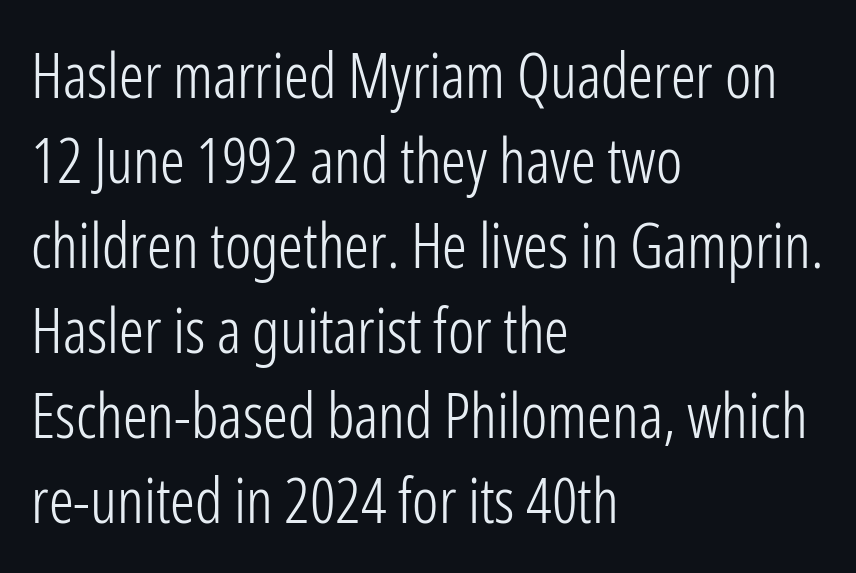
Q: Is the text bold? A: No.
Q: Is the text italic (slanted)? A: No, it is upright.
Q: Is the typeface a serif or a sans-serif typeface? A: Sans-serif.
Q: Is the text underlined? A: No.
Q: How is the paragraph aligned? A: Left-aligned.
Q: Is the spacing between letters normal or unusually wide? A: Normal.
Q: Is the spacing between lines tight, normal or loose? A: Normal.
Q: Width (condensed, normal, or wide)? A: Condensed.
Q: Stroke contrast? A: Low.
Q: x-height? A: Medium.
Q: Monospaced? A: No.
